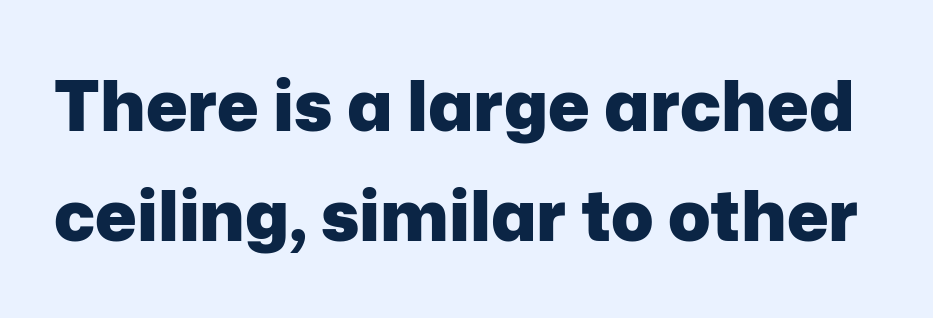
Q: Is the text bold? A: Yes.
Q: Is the text italic (slanted)? A: No, it is upright.
Q: Is the typeface a serif or a sans-serif typeface? A: Sans-serif.
Q: Is the text underlined? A: No.
Q: Is the spacing between letters normal or unusually wide? A: Normal.
Q: Is the spacing between lines tight, normal or loose? A: Normal.
Q: Width (condensed, normal, or wide)? A: Normal.
Q: Stroke contrast? A: Low.
Q: x-height? A: Medium.
Q: Monospaced? A: No.
